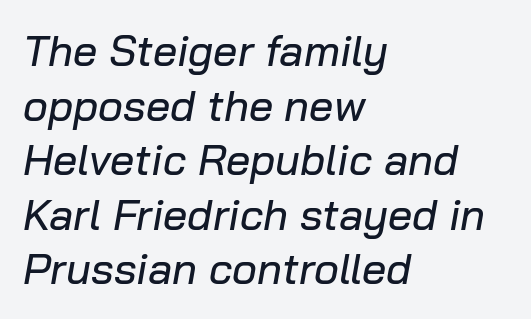
The image shows 43 px text type, italic (leaning right); set left-aligned, normal line spacing (1.27x), normal letter spacing, not underlined; low stroke contrast and a medium x-height.
